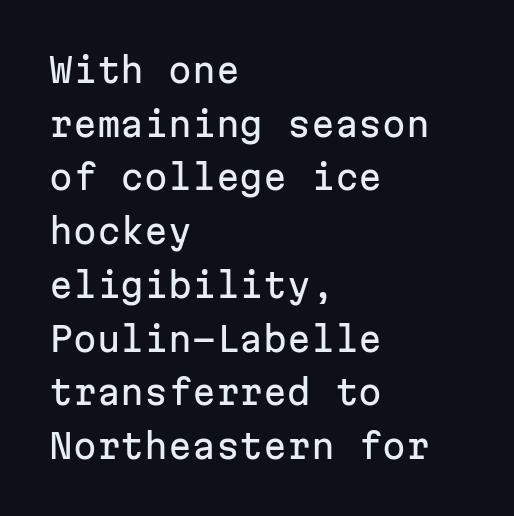
{"serif": "no", "italic": "no", "width": "normal", "stroke_contrast": "low", "x_height": "medium", "monospaced": "yes", "underline": "no", "align": "left", "line_spacing": "normal", "line_spacing_ratio": 1.58, "letter_spacing": "normal", "letter_spacing_em": 0.0, "glyph_px": 34}
